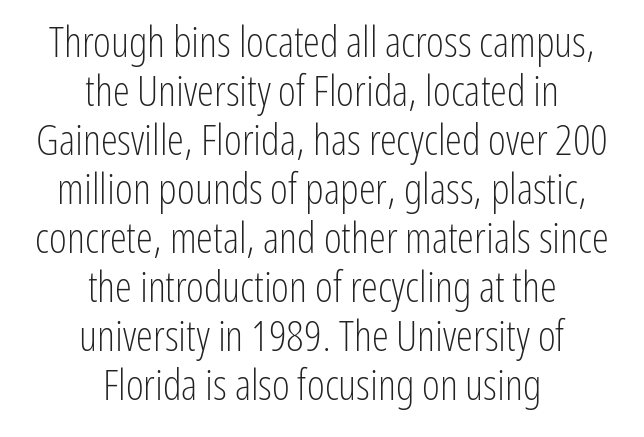
Q: Is the text bold? A: No.
Q: Is the text italic (slanted)? A: No, it is upright.
Q: Is the typeface a serif or a sans-serif typeface? A: Sans-serif.
Q: Is the text underlined? A: No.
Q: How is the paragraph aligned? A: Centered.
Q: Is the spacing between letters normal or unusually wide? A: Normal.
Q: Is the spacing between lines tight, normal or loose? A: Tight.
Q: Width (condensed, normal, or wide)? A: Condensed.
Q: Stroke contrast? A: Low.
Q: x-height? A: Medium.
Q: Monospaced? A: No.
